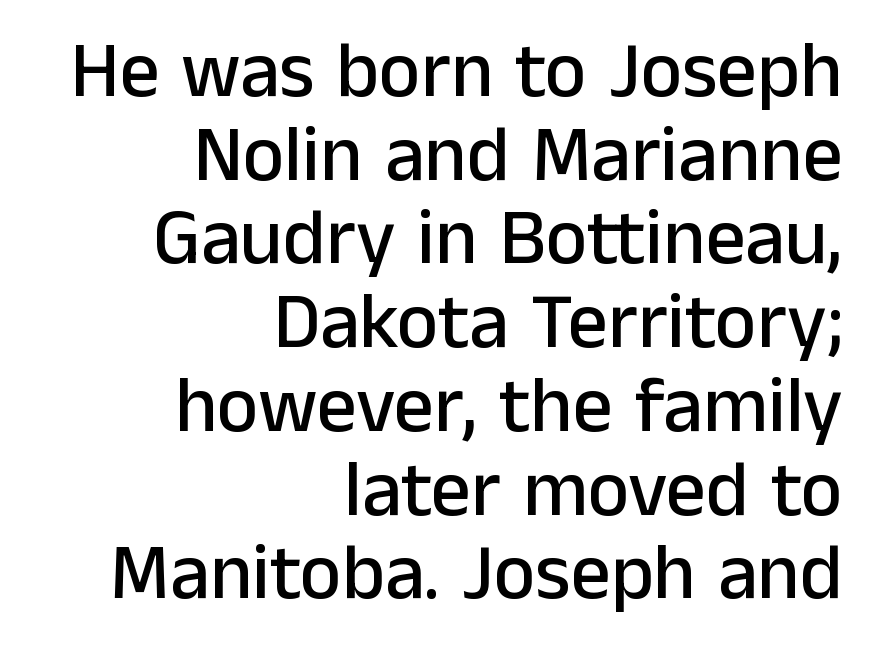
The image shows 79 px sans-serif type, upright; set right-aligned, tight line spacing (1.06x), normal letter spacing, not underlined; low stroke contrast and a medium x-height.
